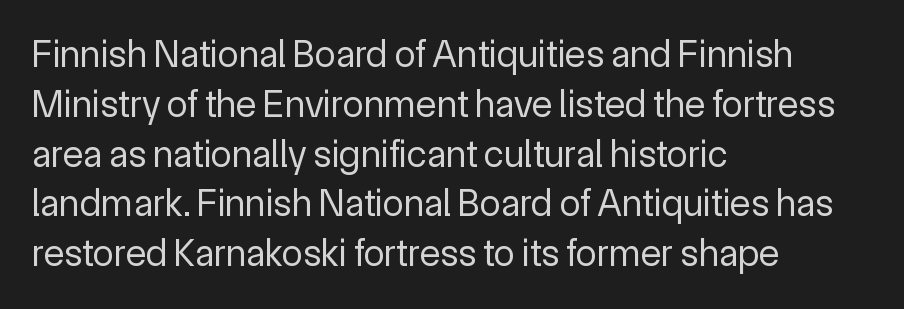
Q: Is the text bold? A: No.
Q: Is the text italic (slanted)? A: No, it is upright.
Q: Is the typeface a serif or a sans-serif typeface? A: Sans-serif.
Q: Is the text underlined? A: No.
Q: How is the paragraph aligned? A: Left-aligned.
Q: Is the spacing between letters normal or unusually wide? A: Normal.
Q: Is the spacing between lines tight, normal or loose? A: Normal.
Q: Width (condensed, normal, or wide)? A: Normal.
Q: x-height? A: Medium.
Q: Monospaced? A: No.
